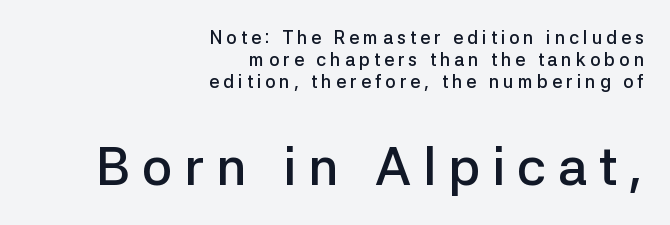
{"serif": "no", "italic": "no", "bold": "semi", "weight": "semibold", "width": "normal", "stroke_contrast": "low", "x_height": "medium", "monospaced": "no", "underline": "no", "align": "right", "line_spacing_ratio": 1.22, "letter_spacing": "wide", "letter_spacing_em": 0.22, "larger_block": "second", "size_ratio": 2.94, "glyph_px": 53}
